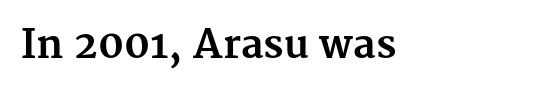
Q: Is the text bold? A: Yes.
Q: Is the text italic (slanted)? A: No, it is upright.
Q: Is the typeface a serif or a sans-serif typeface? A: Serif.
Q: Is the text underlined? A: No.
Q: Is the spacing between letters normal or unusually wide? A: Normal.
Q: Width (condensed, normal, or wide)? A: Normal.
Q: Stroke contrast? A: Medium.
Q: x-height? A: Medium.
Q: Monospaced? A: No.
